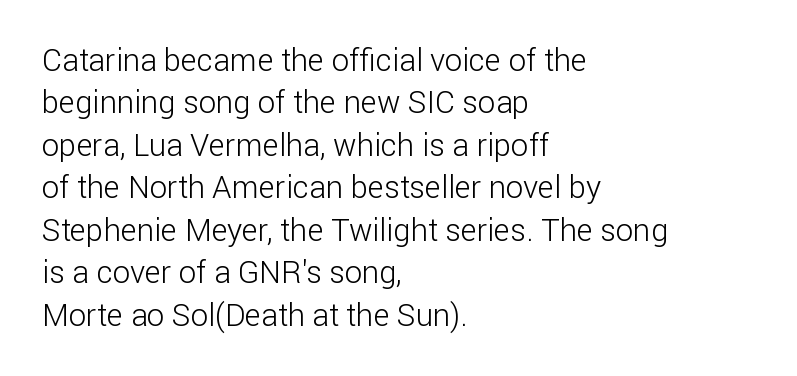
{"serif": "no", "italic": "no", "bold": "no", "weight": "light", "width": "normal", "stroke_contrast": "low", "x_height": "medium", "monospaced": "no", "underline": "no", "align": "left", "line_spacing": "normal", "line_spacing_ratio": 1.37, "letter_spacing": "normal", "letter_spacing_em": 0.0, "glyph_px": 31}
